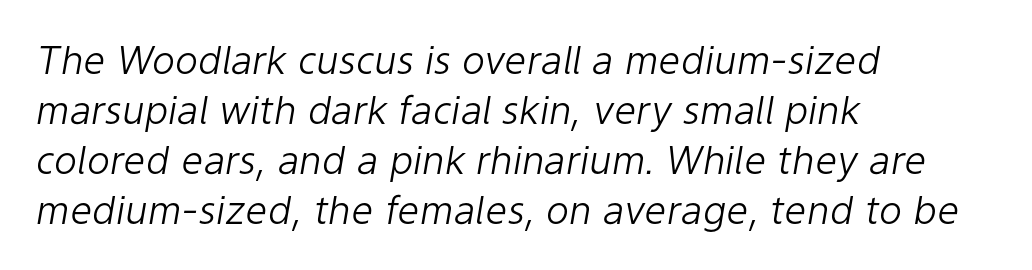
Q: Is the text bold? A: No.
Q: Is the text italic (slanted)? A: Yes, it leans right by about 9 degrees.
Q: Is the text underlined? A: No.
Q: How is the paragraph aligned? A: Left-aligned.
Q: Is the spacing between letters normal or unusually wide? A: Normal.
Q: Is the spacing between lines tight, normal or loose? A: Normal.
Q: Width (condensed, normal, or wide)? A: Normal.
Q: Stroke contrast? A: Low.
Q: x-height? A: Medium.
Q: Monospaced? A: No.
